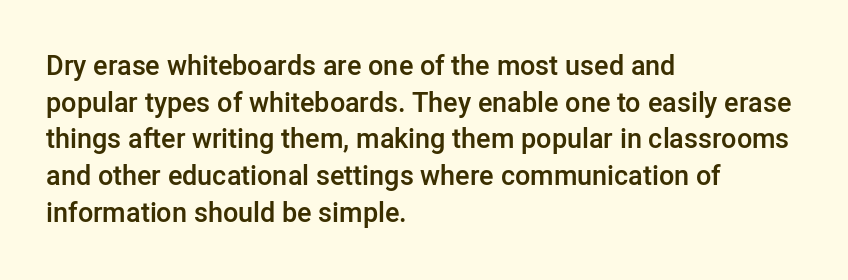
{"italic": "no", "bold": "semi", "underline": "no", "align": "left", "line_spacing": "normal", "line_spacing_ratio": 1.36, "letter_spacing": "normal", "letter_spacing_em": 0.0, "glyph_px": 27}
